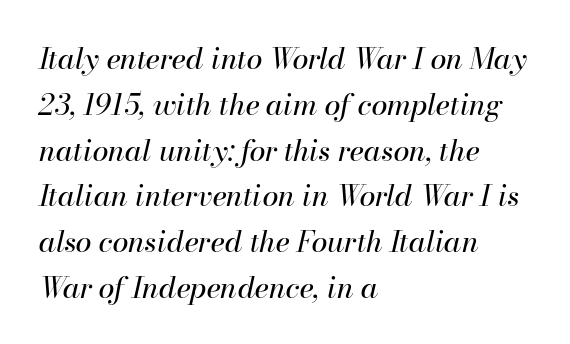
{"italic": "yes", "lean": "right", "slant_degrees": 13, "bold": "no", "weight": "regular", "width": "normal", "stroke_contrast": "high", "x_height": "small", "monospaced": "no", "underline": "no", "align": "left", "line_spacing": "normal", "line_spacing_ratio": 1.58, "letter_spacing": "normal", "letter_spacing_em": 0.0, "glyph_px": 29}
